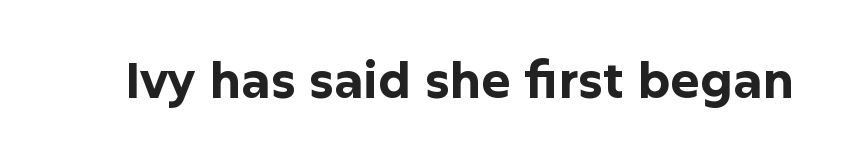
{"serif": "no", "italic": "no", "bold": "yes", "weight": "bold", "width": "normal", "stroke_contrast": "low", "x_height": "medium", "monospaced": "no", "underline": "no", "letter_spacing": "normal", "letter_spacing_em": 0.0, "glyph_px": 49}
